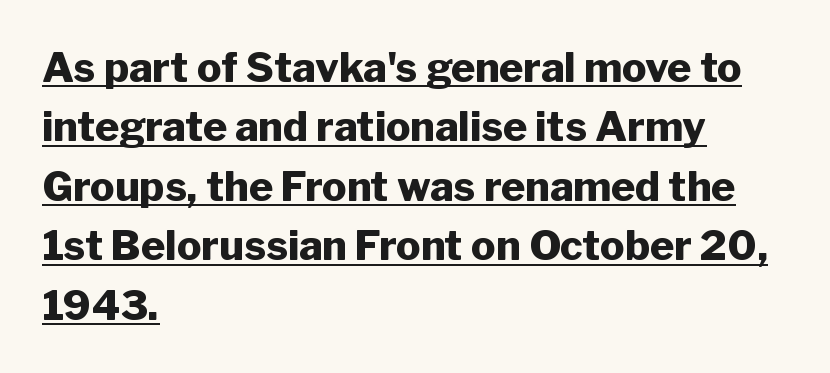
{"serif": "no", "italic": "no", "bold": "yes", "weight": "heavy", "width": "normal", "stroke_contrast": "low", "x_height": "medium", "monospaced": "no", "underline": "yes", "align": "left", "line_spacing": "normal", "line_spacing_ratio": 1.45, "letter_spacing": "normal", "letter_spacing_em": 0.0, "glyph_px": 41}
